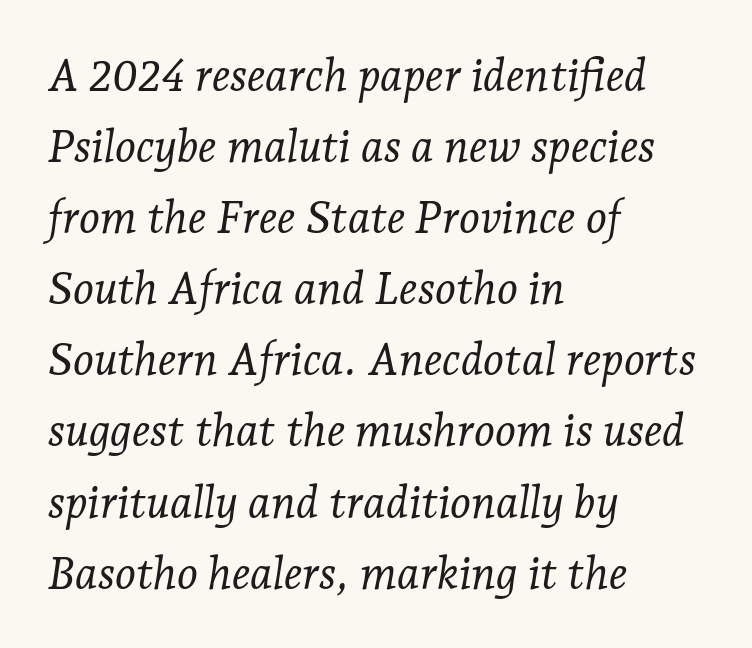
{"serif": "yes", "italic": "yes", "lean": "right", "slant_degrees": 7, "bold": "no", "weight": "light", "width": "normal", "stroke_contrast": "low", "x_height": "medium", "monospaced": "no", "underline": "no", "align": "left", "line_spacing": "normal", "line_spacing_ratio": 1.58, "letter_spacing": "normal", "letter_spacing_em": 0.0, "glyph_px": 45}
